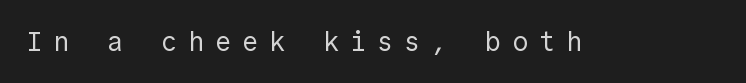
{"italic": "no", "bold": "no", "underline": "no", "letter_spacing": "wide", "letter_spacing_em": 0.4, "glyph_px": 27}
